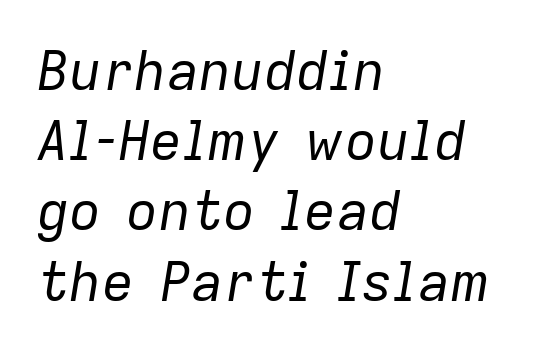
Q: Is the text bold? A: No.
Q: Is the text italic (slanted)? A: Yes, it leans right by about 9 degrees.
Q: Is the text underlined? A: No.
Q: How is the paragraph aligned? A: Left-aligned.
Q: Is the spacing between letters normal or unusually wide? A: Normal.
Q: Is the spacing between lines tight, normal or loose? A: Normal.
Q: Width (condensed, normal, or wide)? A: Normal.
Q: Stroke contrast? A: Low.
Q: x-height? A: Medium.
Q: Monospaced? A: No.
